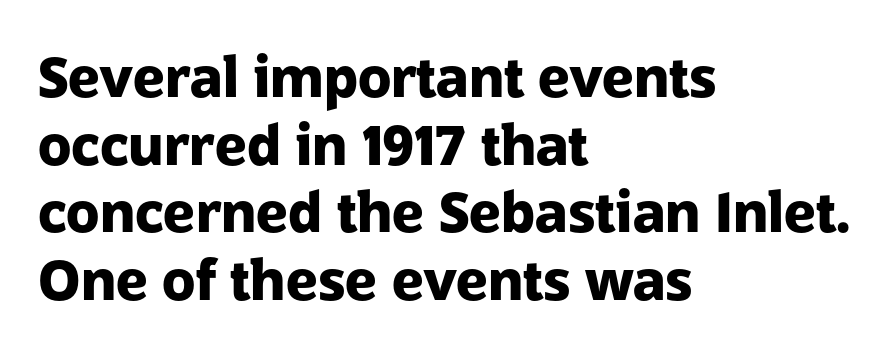
The image shows 55 px heavy sans-serif type, upright; set left-aligned, line spacing 1.23x, normal letter spacing, not underlined; low stroke contrast and a medium x-height.
